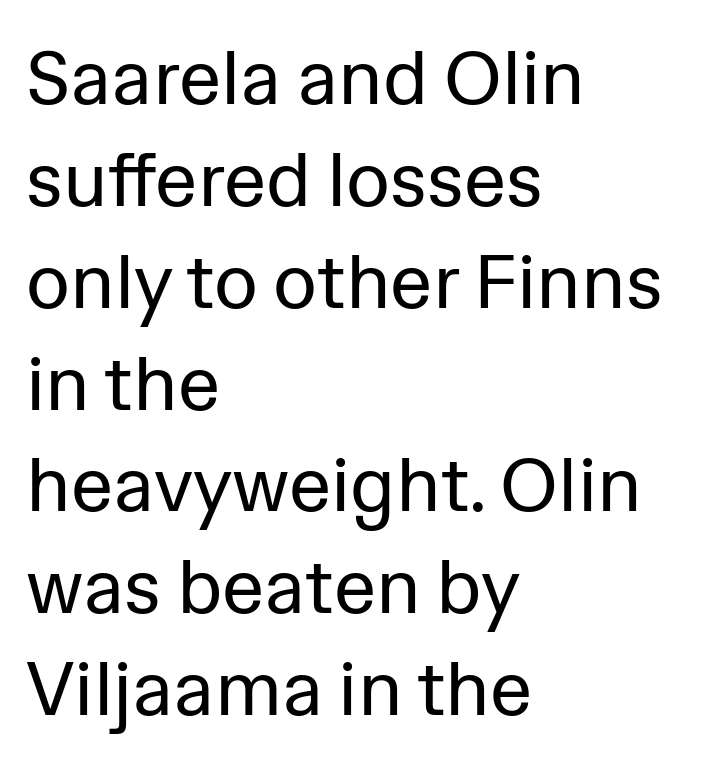
Tall strokes in this sample are plumb rather than angled. The passage shown stacks its lines at a standard gap. Summary of weight: not heavy and not bold. The line texture is even and compact thanks to regular tracking. Stroke terminals: plain, sans-serif. The baseline area is clear.
